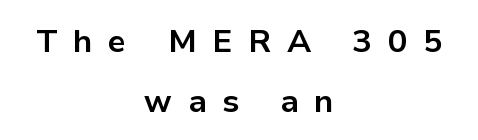
Q: Is the text bold? A: Yes.
Q: Is the text italic (slanted)? A: No, it is upright.
Q: Is the typeface a serif or a sans-serif typeface? A: Sans-serif.
Q: Is the text underlined? A: No.
Q: How is the paragraph aligned? A: Centered.
Q: Is the spacing between letters normal or unusually wide? A: Unusually wide.
Q: Width (condensed, normal, or wide)? A: Normal.
Q: Stroke contrast? A: Low.
Q: x-height? A: Medium.
Q: Monospaced? A: No.
